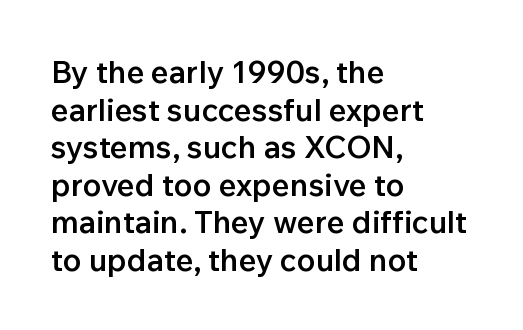
The image shows 31 px semibold sans-serif type, upright; set left-aligned, line spacing 1.21x, normal letter spacing, not underlined; low stroke contrast and a medium x-height.
